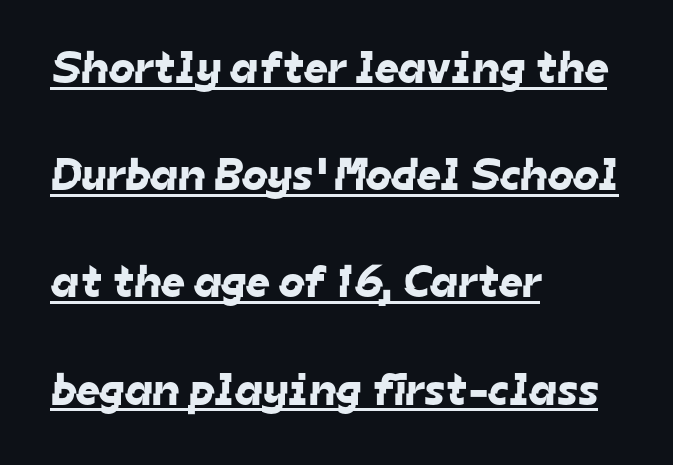
Q: Is the typeface a serif or a sans-serif typeface? A: Sans-serif.
Q: Is the text underlined? A: Yes.
Q: How is the paragraph aligned? A: Left-aligned.
Q: Is the spacing between letters normal or unusually wide? A: Normal.
Q: Is the spacing between lines tight, normal or loose? A: Loose.
Q: Width (condensed, normal, or wide)? A: Normal.
Q: Stroke contrast? A: Low.
Q: x-height? A: Medium.
Q: Monospaced? A: No.
